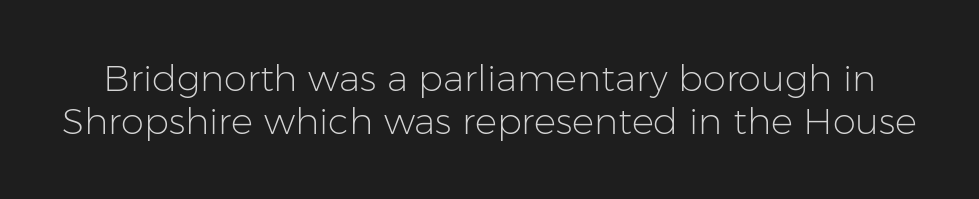
The image shows 37 px light sans-serif type, upright; set line spacing 1.16x, normal letter spacing, not underlined; low stroke contrast and a medium x-height.
